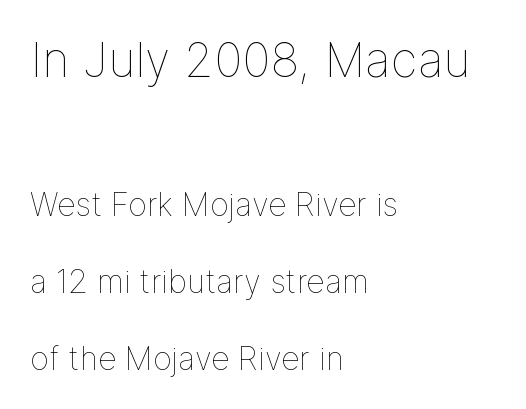
The image shows 48 px thin type, upright; set left-aligned, loose line spacing (2.42x), normal letter spacing, not underlined; the first (top) block is 1.5x larger; low stroke contrast and a medium x-height.
